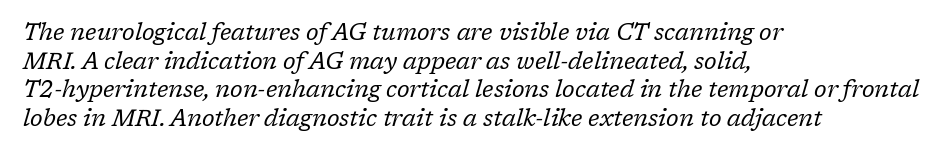
{"italic": "yes", "lean": "right", "slant_degrees": 17, "bold": "no", "underline": "no", "align": "left", "line_spacing_ratio": 1.24, "letter_spacing": "normal", "letter_spacing_em": 0.0, "glyph_px": 23}
